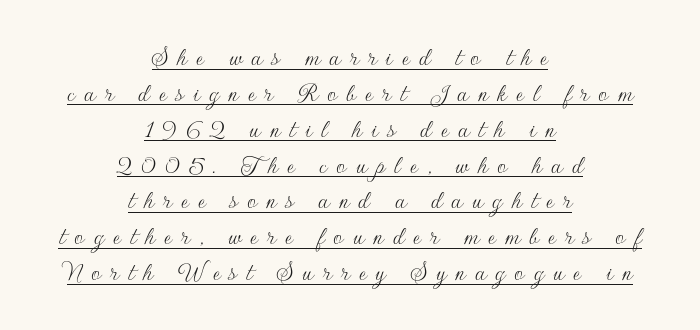
The image shows 28 px thin sans-serif type; set centered, normal line spacing (1.28x), unusually wide letter spacing (+0.33 em), underlined; low stroke contrast and a small x-height.
